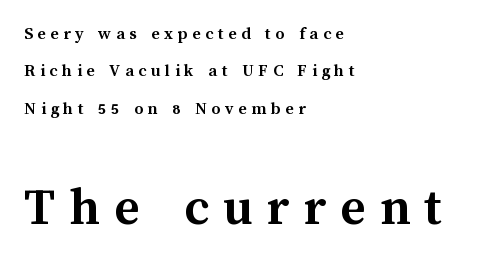
The image shows 55 px semibold type, upright; set left-aligned, loose line spacing (2.08x), unusually wide letter spacing (+0.25 em), not underlined; the second (bottom) block is 3.06x larger; medium stroke contrast and a medium x-height.
